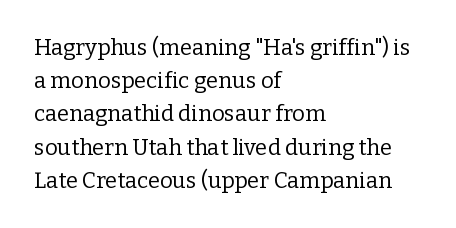
Tall strokes in this sample are plumb rather than angled. Weight: regular or lighter. Tracking value appears to be zero — textbook default spacing. The passage shown stacks its lines at a standard gap. The lines in this sample share a left origin and differ only in where they stop. Anything drawn beneath the words? Only blank space.
